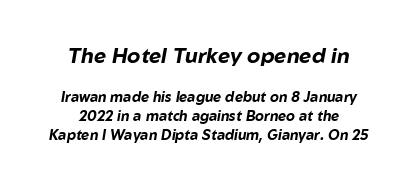
Q: Is the text bold? A: Yes.
Q: Is the text italic (slanted)? A: Yes, it leans right by about 10 degrees.
Q: Is the text underlined? A: No.
Q: How is the paragraph aligned? A: Centered.
Q: Is the spacing between letters normal or unusually wide? A: Normal.
Q: Is the spacing between lines tight, normal or loose? A: Normal.
Q: Which block of text is set in a larger size, the first (top) or the second (bottom)? A: The first (top) one.
